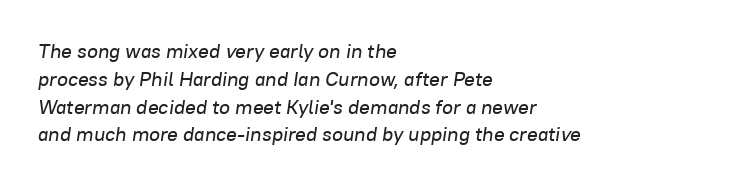
The image shows 20 px text type, italic (leaning right); set left-aligned, normal line spacing (1.39x), normal letter spacing, not underlined.
